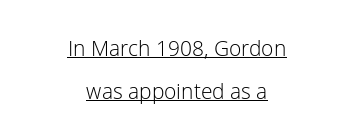
{"italic": "no", "bold": "no", "underline": "yes", "align": "center", "line_spacing": "loose", "line_spacing_ratio": 2.04, "letter_spacing": "normal", "letter_spacing_em": 0.0, "glyph_px": 21}
